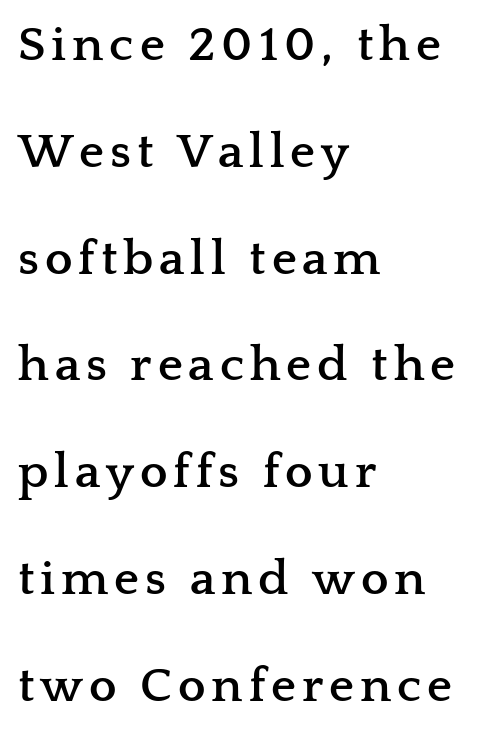
{"serif": "yes", "italic": "no", "bold": "yes", "weight": "semibold", "width": "wide", "stroke_contrast": "low", "x_height": "medium", "monospaced": "no", "underline": "no", "align": "left", "line_spacing": "loose", "line_spacing_ratio": 2.18, "glyph_px": 49}
